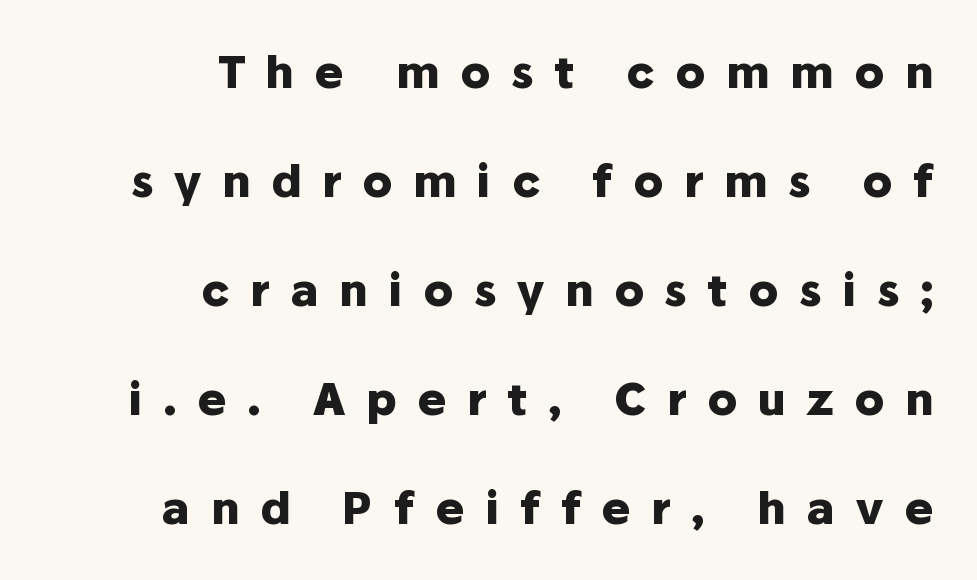
The image shows 44 px heavy sans-serif type, upright; set right-aligned, loose line spacing (2.48x), unusually wide letter spacing (+0.47 em), not underlined; low stroke contrast and a medium x-height.
